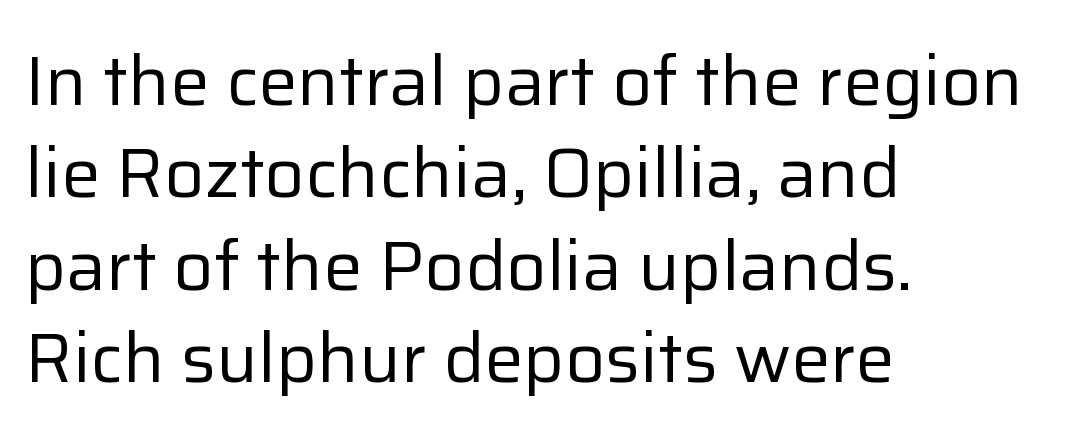
Q: Is the text bold? A: No.
Q: Is the text italic (slanted)? A: No, it is upright.
Q: Is the typeface a serif or a sans-serif typeface? A: Sans-serif.
Q: Is the text underlined? A: No.
Q: How is the paragraph aligned? A: Left-aligned.
Q: Is the spacing between letters normal or unusually wide? A: Normal.
Q: Is the spacing between lines tight, normal or loose? A: Normal.
Q: Width (condensed, normal, or wide)? A: Normal.
Q: Stroke contrast? A: Low.
Q: x-height? A: Medium.
Q: Monospaced? A: No.
